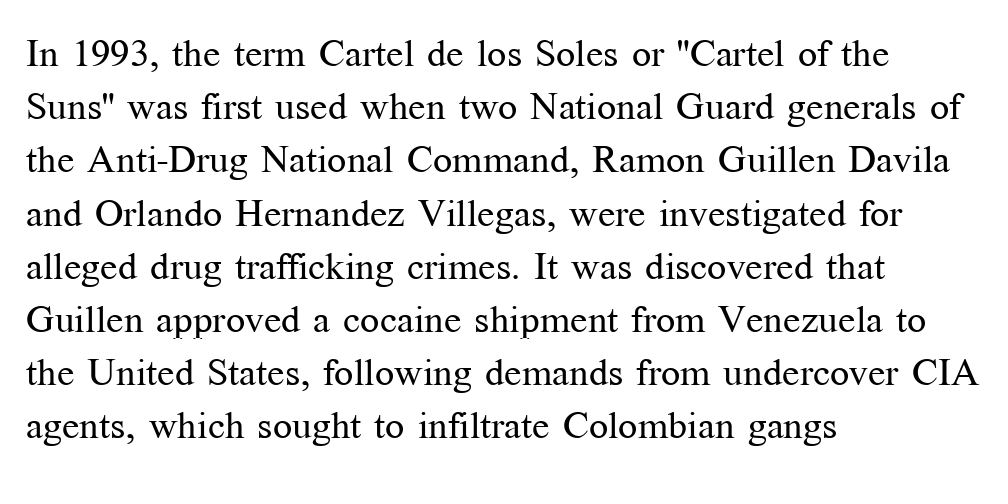
{"serif": "yes", "italic": "no", "bold": "no", "weight": "regular", "width": "normal", "stroke_contrast": "medium", "x_height": "medium", "monospaced": "no", "underline": "no", "align": "left", "line_spacing": "normal", "line_spacing_ratio": 1.4, "letter_spacing": "normal", "letter_spacing_em": 0.0, "glyph_px": 38}
